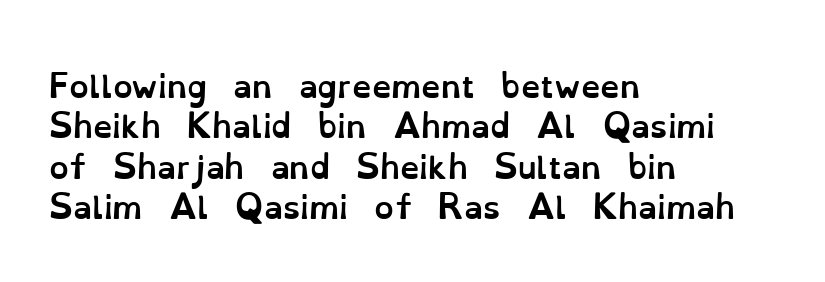
{"italic": "no", "bold": "yes", "weight": "semibold", "width": "normal", "stroke_contrast": "low", "x_height": "small", "monospaced": "no", "underline": "no", "align": "left", "line_spacing": "normal", "line_spacing_ratio": 1.3, "letter_spacing": "normal", "letter_spacing_em": 0.0, "glyph_px": 31}
